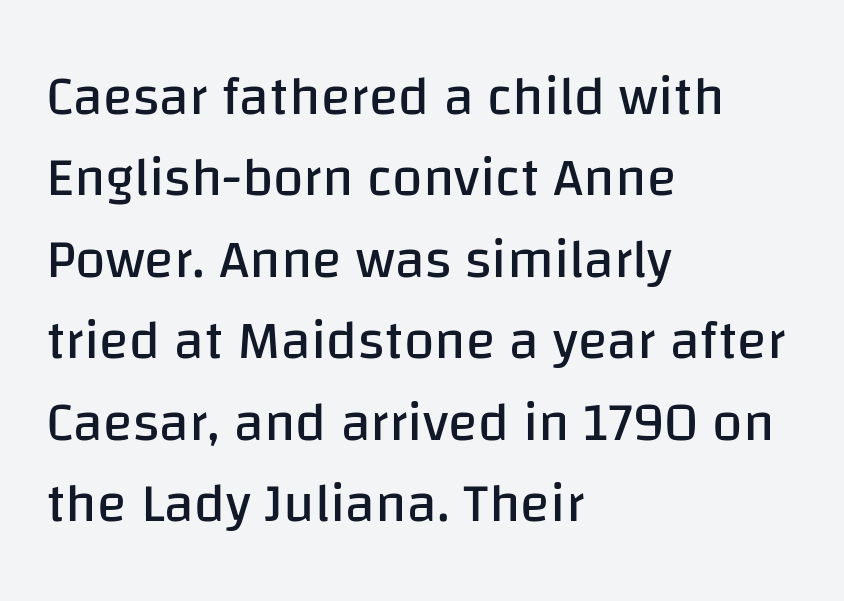
Q: Is the text bold? A: No.
Q: Is the text italic (slanted)? A: No, it is upright.
Q: Is the typeface a serif or a sans-serif typeface? A: Sans-serif.
Q: Is the text underlined? A: No.
Q: How is the paragraph aligned? A: Left-aligned.
Q: Is the spacing between letters normal or unusually wide? A: Normal.
Q: Is the spacing between lines tight, normal or loose? A: Normal.
Q: Width (condensed, normal, or wide)? A: Normal.
Q: Stroke contrast? A: Low.
Q: x-height? A: Large.
Q: Monospaced? A: No.
